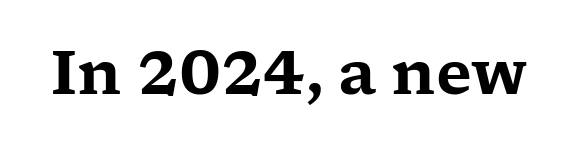
{"serif": "yes", "italic": "no", "width": "wide", "stroke_contrast": "low", "x_height": "medium", "monospaced": "no", "underline": "no", "letter_spacing": "normal", "letter_spacing_em": 0.0, "glyph_px": 60}
